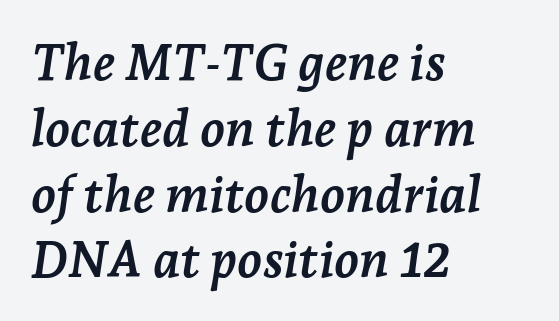
Q: Is the text bold? A: Yes.
Q: Is the text italic (slanted)? A: Yes, it leans right by about 7 degrees.
Q: Is the typeface a serif or a sans-serif typeface? A: Serif.
Q: Is the text underlined? A: No.
Q: How is the paragraph aligned? A: Left-aligned.
Q: Is the spacing between letters normal or unusually wide? A: Normal.
Q: Is the spacing between lines tight, normal or loose? A: Normal.
Q: Width (condensed, normal, or wide)? A: Normal.
Q: Stroke contrast? A: Low.
Q: x-height? A: Medium.
Q: Monospaced? A: No.
